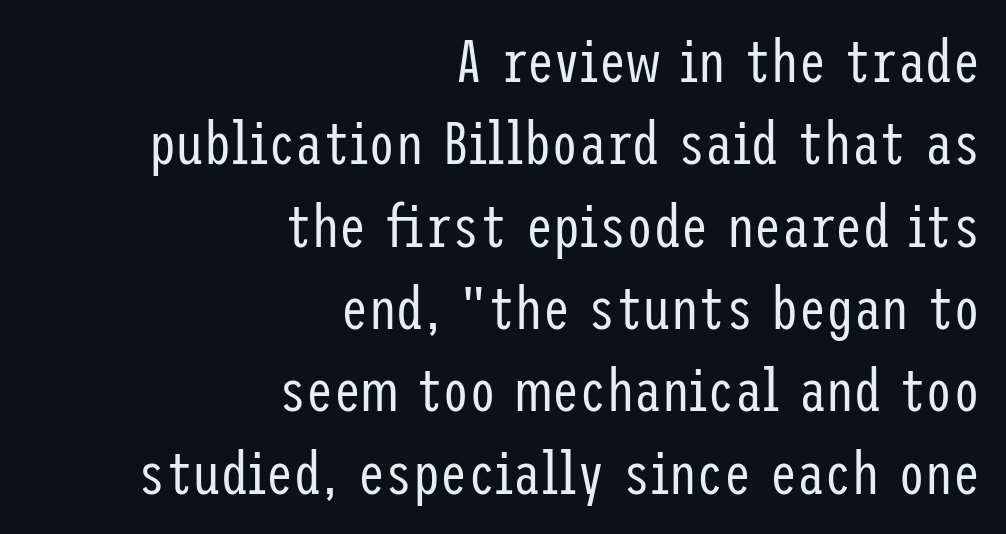
The image shows 61 px regular-weight, condensed sans-serif type, upright; set right-aligned, normal line spacing (1.35x), normal letter spacing, not underlined; low stroke contrast and a medium x-height.
